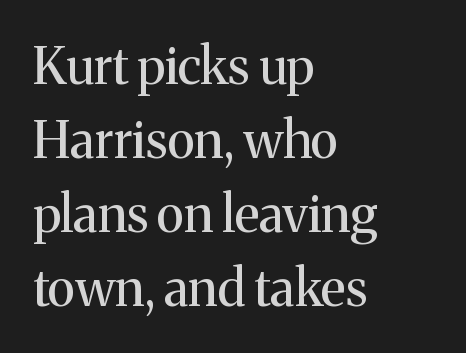
Q: Is the text bold? A: No.
Q: Is the text italic (slanted)? A: No, it is upright.
Q: Is the typeface a serif or a sans-serif typeface? A: Serif.
Q: Is the text underlined? A: No.
Q: How is the paragraph aligned? A: Left-aligned.
Q: Is the spacing between letters normal or unusually wide? A: Normal.
Q: Is the spacing between lines tight, normal or loose? A: Normal.
Q: Width (condensed, normal, or wide)? A: Normal.
Q: Stroke contrast? A: Medium.
Q: x-height? A: Medium.
Q: Monospaced? A: No.
